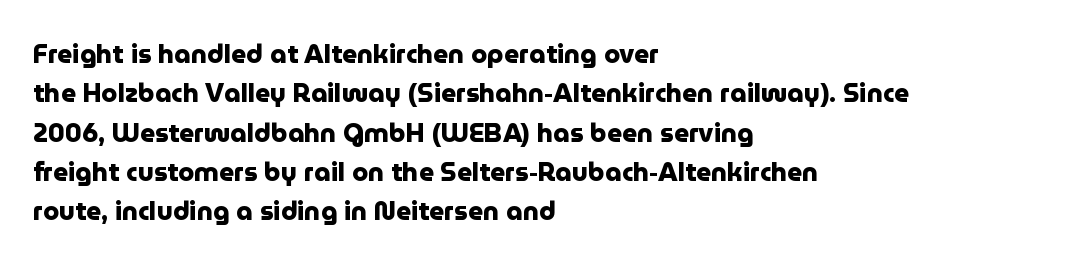
{"italic": "no", "bold": "yes", "underline": "no", "align": "left", "line_spacing": "normal", "line_spacing_ratio": 1.51, "letter_spacing": "normal", "letter_spacing_em": 0.0, "glyph_px": 26}
